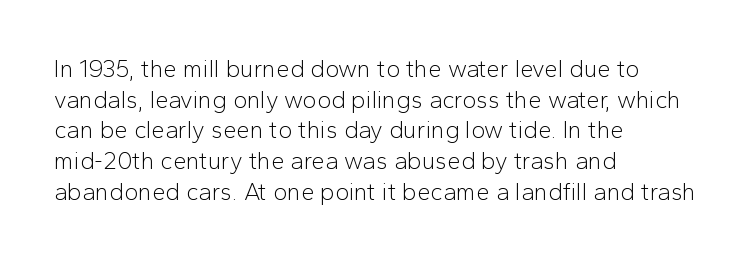
{"italic": "no", "bold": "no", "underline": "no", "align": "left", "line_spacing": "normal", "line_spacing_ratio": 1.28, "letter_spacing": "normal", "letter_spacing_em": 0.0, "glyph_px": 24}
